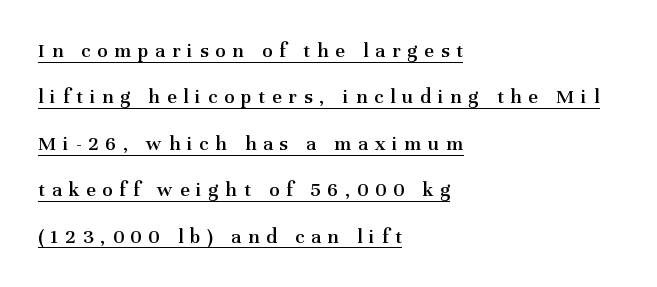
The image shows 21 px text type, upright; set left-aligned, loose line spacing (2.21x), unusually wide letter spacing (+0.33 em), underlined.
